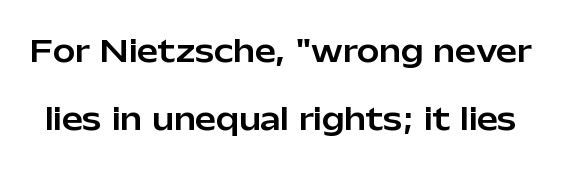
The image shows 30 px sans-serif type, upright; set loose line spacing (2.28x), normal letter spacing, not underlined; low stroke contrast and a medium x-height.
